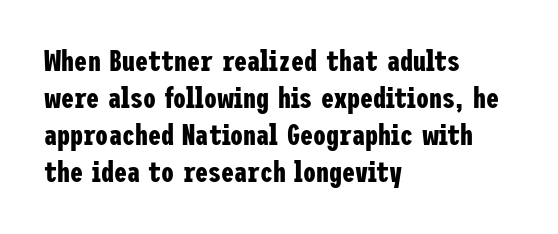
The image shows 29 px bold, condensed sans-serif type, upright; set left-aligned, normal line spacing (1.28x), normal letter spacing, not underlined; low stroke contrast and a medium x-height.
